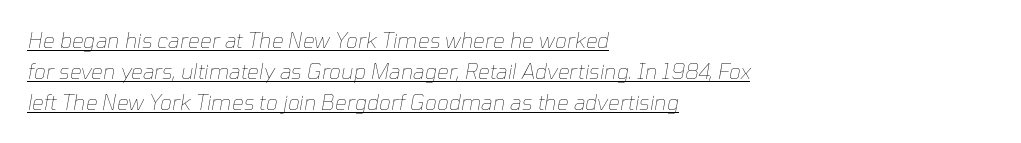
The image shows 21 px text type, italic (leaning right); set left-aligned, normal line spacing (1.48x), normal letter spacing, underlined.
